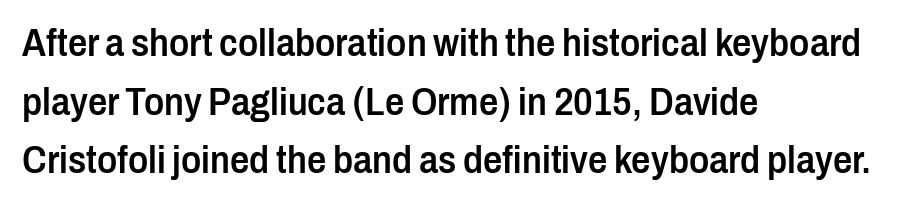
Q: Is the text bold? A: Semi-bold.
Q: Is the text italic (slanted)? A: No, it is upright.
Q: Is the typeface a serif or a sans-serif typeface? A: Sans-serif.
Q: Is the text underlined? A: No.
Q: How is the paragraph aligned? A: Left-aligned.
Q: Is the spacing between letters normal or unusually wide? A: Normal.
Q: Is the spacing between lines tight, normal or loose? A: Normal.
Q: Width (condensed, normal, or wide)? A: Condensed.
Q: Stroke contrast? A: Low.
Q: x-height? A: Medium.
Q: Monospaced? A: No.
